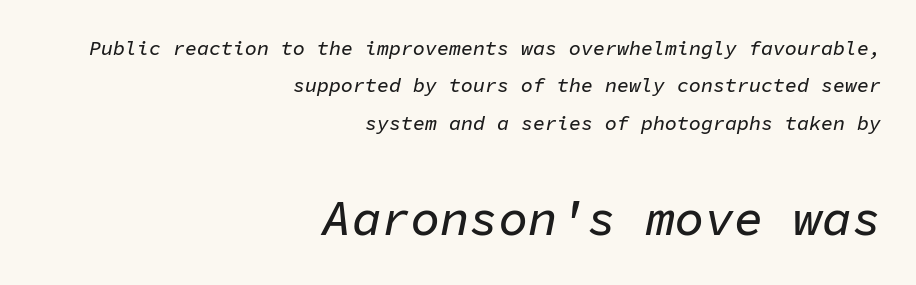
Q: Is the text italic (slanted)? A: Yes, it leans right by about 11 degrees.
Q: Is the text underlined? A: No.
Q: How is the paragraph aligned? A: Right-aligned.
Q: Is the spacing between letters normal or unusually wide? A: Normal.
Q: Which block of text is set in a larger size, the first (top) or the second (bottom)? A: The second (bottom) one.
Q: Width (condensed, normal, or wide)? A: Normal.
Q: Stroke contrast? A: Low.
Q: x-height? A: Medium.
Q: Monospaced? A: Yes.
